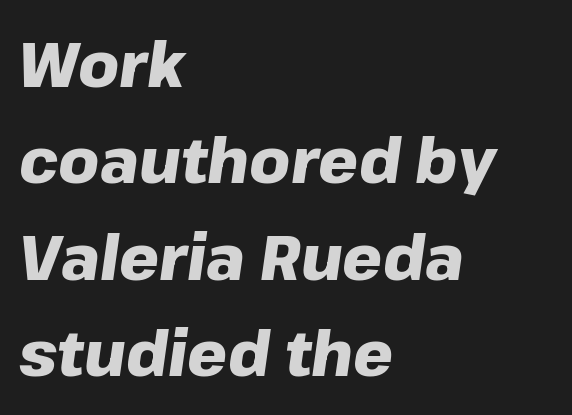
{"italic": "yes", "lean": "right", "slant_degrees": 8, "bold": "yes", "weight": "heavy", "width": "normal", "stroke_contrast": "low", "x_height": "medium", "monospaced": "no", "underline": "no", "align": "left", "line_spacing": "normal", "line_spacing_ratio": 1.53, "letter_spacing": "normal", "letter_spacing_em": 0.0, "glyph_px": 63}
